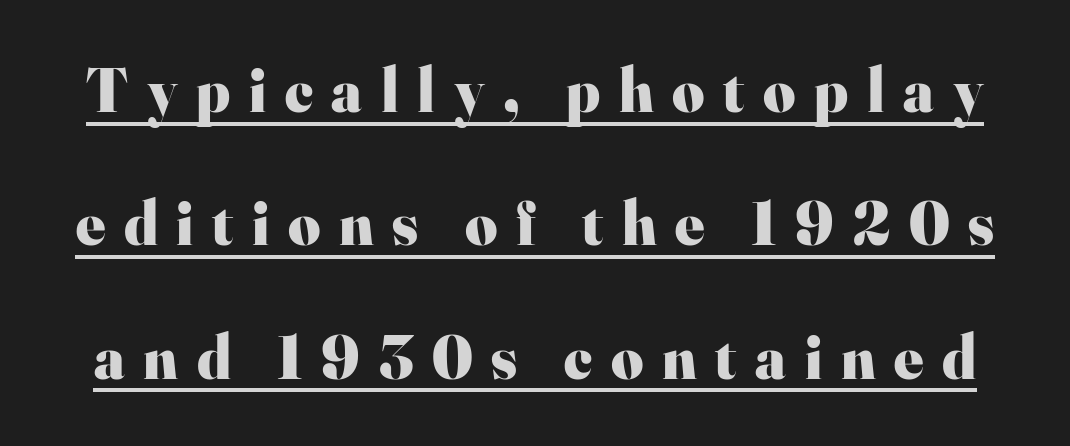
The image shows 62 px heavy serif type, upright; set loose line spacing (2.15x), unusually wide letter spacing (+0.3 em), underlined; high stroke contrast and a small x-height.
